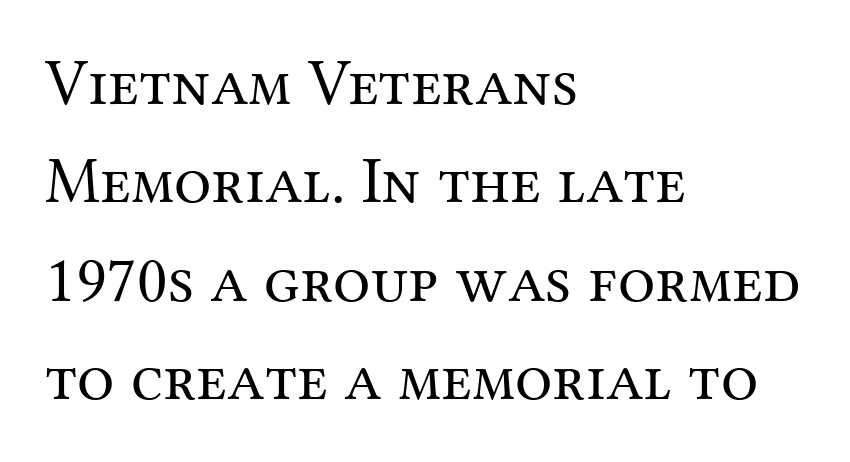
Q: Is the text bold? A: No.
Q: Is the text italic (slanted)? A: No, it is upright.
Q: Is the typeface a serif or a sans-serif typeface? A: Serif.
Q: Is the text underlined? A: No.
Q: How is the paragraph aligned? A: Left-aligned.
Q: Is the spacing between letters normal or unusually wide? A: Normal.
Q: Is the spacing between lines tight, normal or loose? A: Normal.
Q: Width (condensed, normal, or wide)? A: Normal.
Q: Stroke contrast? A: Medium.
Q: x-height? A: Medium.
Q: Monospaced? A: No.
